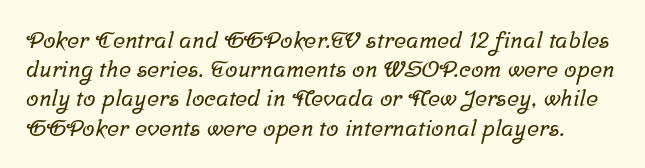
The image shows 23 px text type; set normal line spacing (1.27x), normal letter spacing, not underlined.
